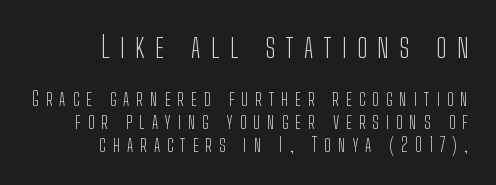
The image shows 30 px light, condensed sans-serif type, upright; set right-aligned, tight line spacing (1.14x), unusually wide letter spacing (+0.35 em), not underlined; the first (top) block is 1.5x larger; low stroke contrast and a medium x-height.
